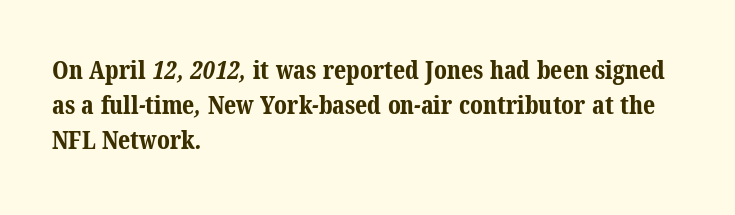
{"bold": "yes", "underline": "no", "align": "left", "line_spacing": "normal", "line_spacing_ratio": 1.41, "letter_spacing": "normal", "letter_spacing_em": 0.0, "glyph_px": 25}
